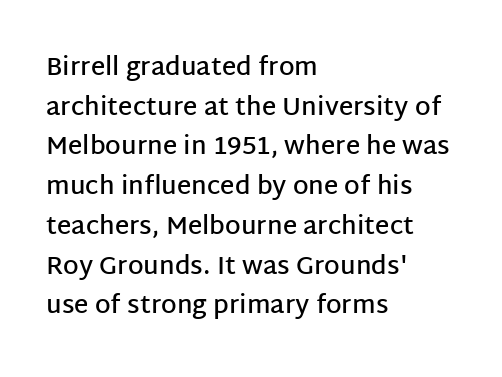
{"italic": "no", "bold": "semi", "underline": "no", "align": "left", "line_spacing": "normal", "line_spacing_ratio": 1.59, "letter_spacing": "normal", "letter_spacing_em": 0.0, "glyph_px": 25}
